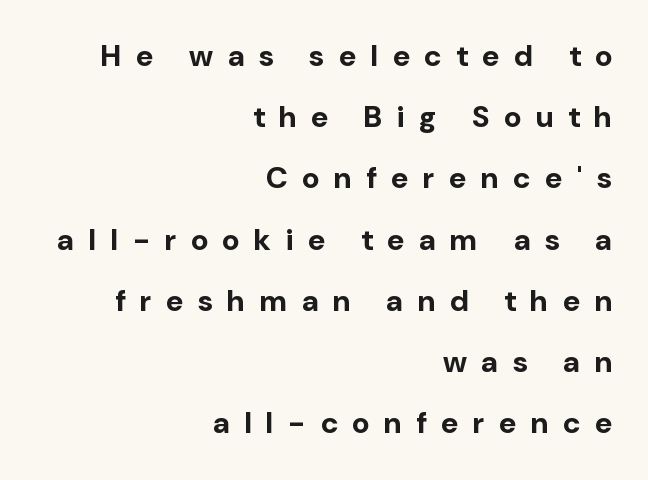
Q: Is the text bold? A: Yes.
Q: Is the text italic (slanted)? A: No, it is upright.
Q: Is the typeface a serif or a sans-serif typeface? A: Sans-serif.
Q: Is the text underlined? A: No.
Q: How is the paragraph aligned? A: Right-aligned.
Q: Is the spacing between letters normal or unusually wide? A: Unusually wide.
Q: Is the spacing between lines tight, normal or loose? A: Loose.
Q: Width (condensed, normal, or wide)? A: Normal.
Q: Stroke contrast? A: Low.
Q: x-height? A: Medium.
Q: Monospaced? A: No.
